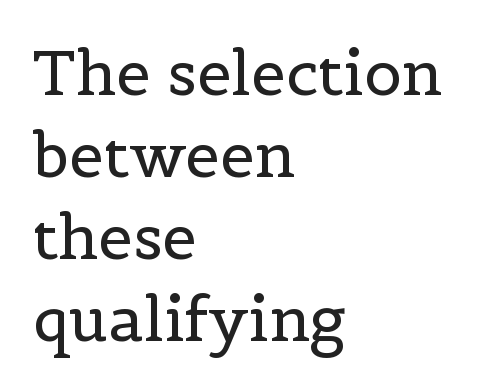
The image shows 62 px regular-weight serif type, upright; set left-aligned, normal line spacing (1.32x), normal letter spacing, not underlined; a medium x-height.
